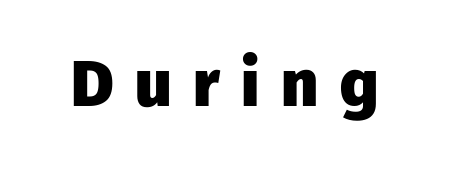
The image shows 65 px heavy sans-serif type, upright; set unusually wide letter spacing (+0.33 em), not underlined; low stroke contrast and a medium x-height.
